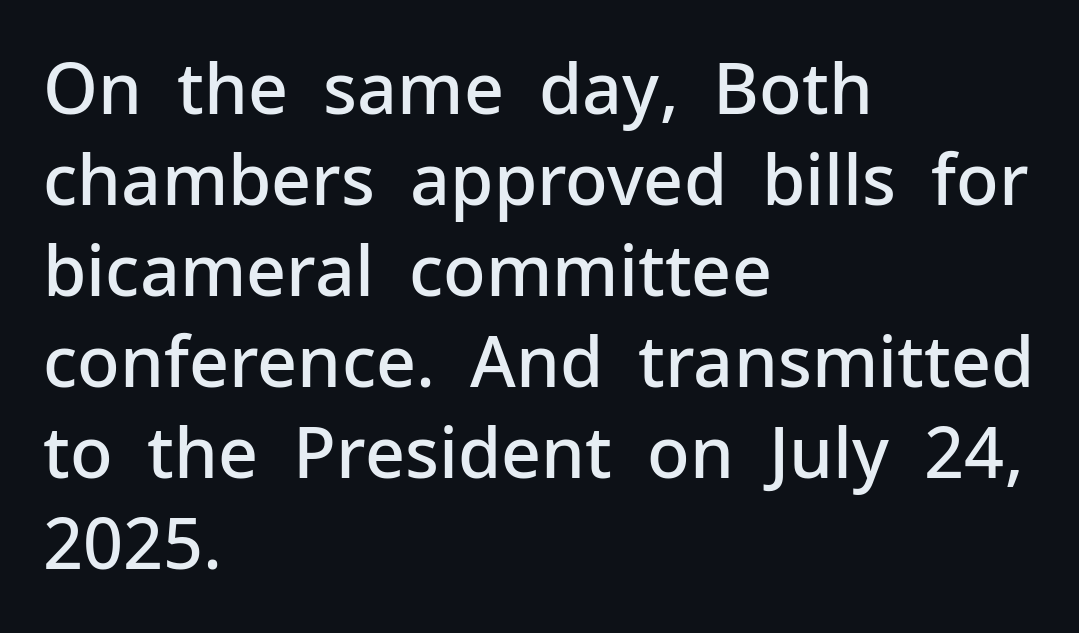
Q: Is the text bold? A: Semi-bold.
Q: Is the text italic (slanted)? A: No, it is upright.
Q: Is the typeface a serif or a sans-serif typeface? A: Sans-serif.
Q: Is the text underlined? A: No.
Q: How is the paragraph aligned? A: Left-aligned.
Q: Is the spacing between letters normal or unusually wide? A: Normal.
Q: Is the spacing between lines tight, normal or loose? A: Normal.
Q: Width (condensed, normal, or wide)? A: Normal.
Q: Stroke contrast? A: Low.
Q: x-height? A: Medium.
Q: Monospaced? A: No.
